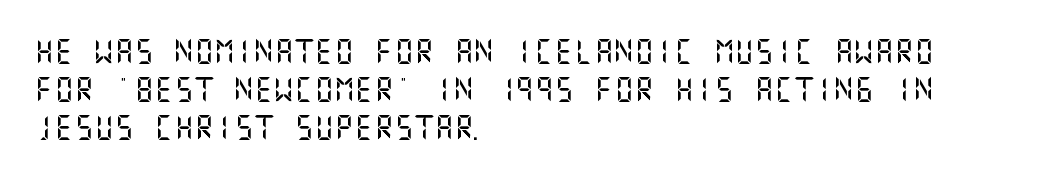
Plain, unruled lines of type. Each word holds together tightly as a unit, with standard inter-letter gaps. Every row of glyphs begins at an identical x-position on the left. Leading matches the norm, producing a regular column.
